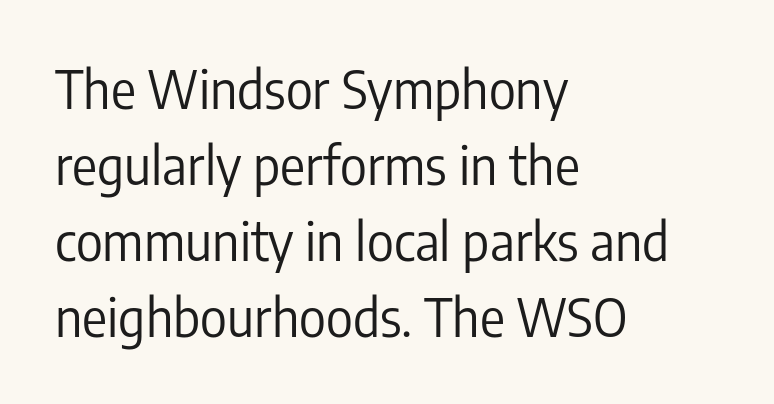
Q: Is the text bold? A: No.
Q: Is the text italic (slanted)? A: No, it is upright.
Q: Is the typeface a serif or a sans-serif typeface? A: Sans-serif.
Q: Is the text underlined? A: No.
Q: How is the paragraph aligned? A: Left-aligned.
Q: Is the spacing between letters normal or unusually wide? A: Normal.
Q: Is the spacing between lines tight, normal or loose? A: Normal.
Q: Width (condensed, normal, or wide)? A: Condensed.
Q: Stroke contrast? A: Low.
Q: x-height? A: Medium.
Q: Monospaced? A: No.
